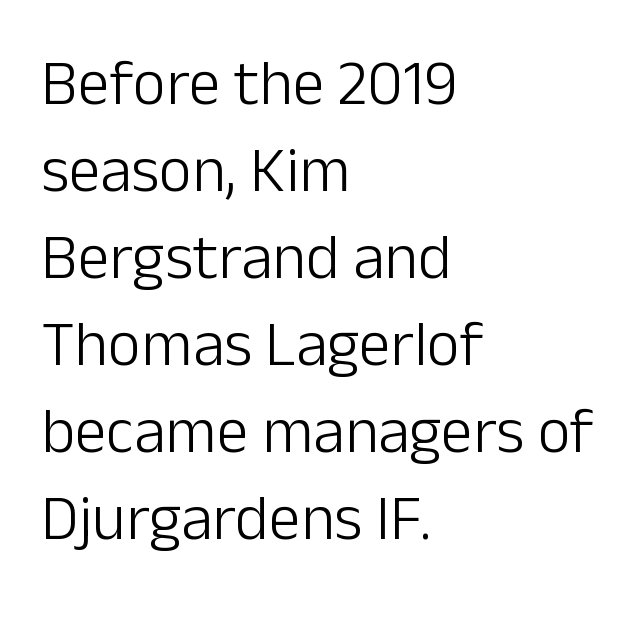
Q: Is the text bold? A: No.
Q: Is the text italic (slanted)? A: No, it is upright.
Q: Is the typeface a serif or a sans-serif typeface? A: Sans-serif.
Q: Is the text underlined? A: No.
Q: How is the paragraph aligned? A: Left-aligned.
Q: Is the spacing between letters normal or unusually wide? A: Normal.
Q: Is the spacing between lines tight, normal or loose? A: Normal.
Q: Width (condensed, normal, or wide)? A: Normal.
Q: Stroke contrast? A: Low.
Q: x-height? A: Medium.
Q: Monospaced? A: No.
